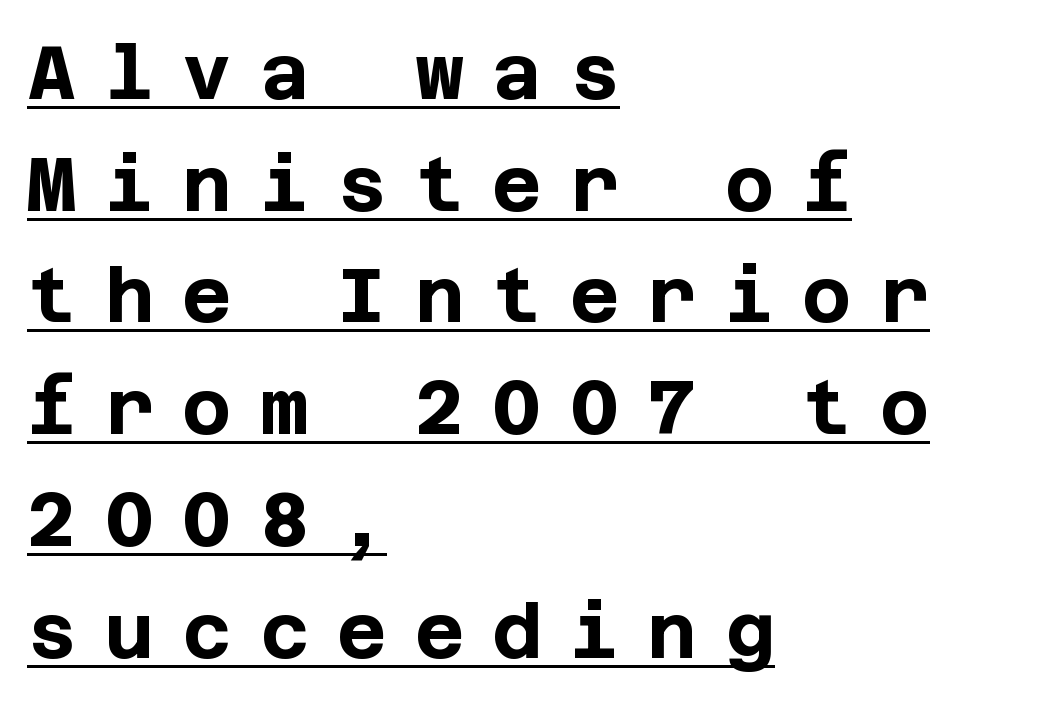
Q: Is the text bold? A: Yes.
Q: Is the text italic (slanted)? A: No, it is upright.
Q: Is the typeface a serif or a sans-serif typeface? A: Sans-serif.
Q: Is the text underlined? A: Yes.
Q: How is the paragraph aligned? A: Left-aligned.
Q: Is the spacing between letters normal or unusually wide? A: Unusually wide.
Q: Is the spacing between lines tight, normal or loose? A: Normal.
Q: Width (condensed, normal, or wide)? A: Normal.
Q: Stroke contrast? A: Low.
Q: x-height? A: Large.
